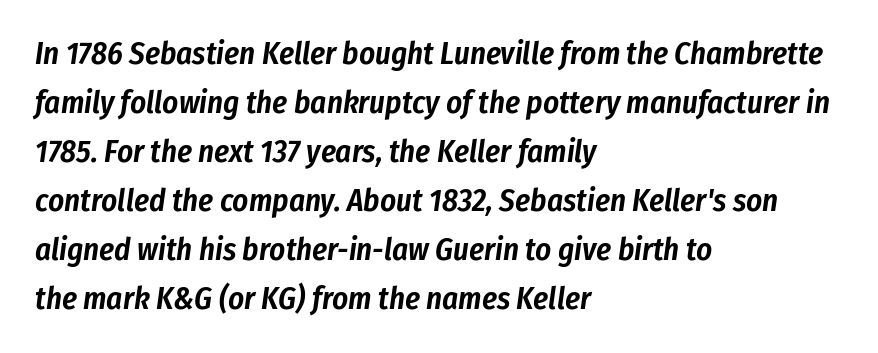
The image shows 31 px condensed type, italic (leaning right); set left-aligned, normal line spacing (1.58x), normal letter spacing, not underlined; low stroke contrast and a medium x-height.
